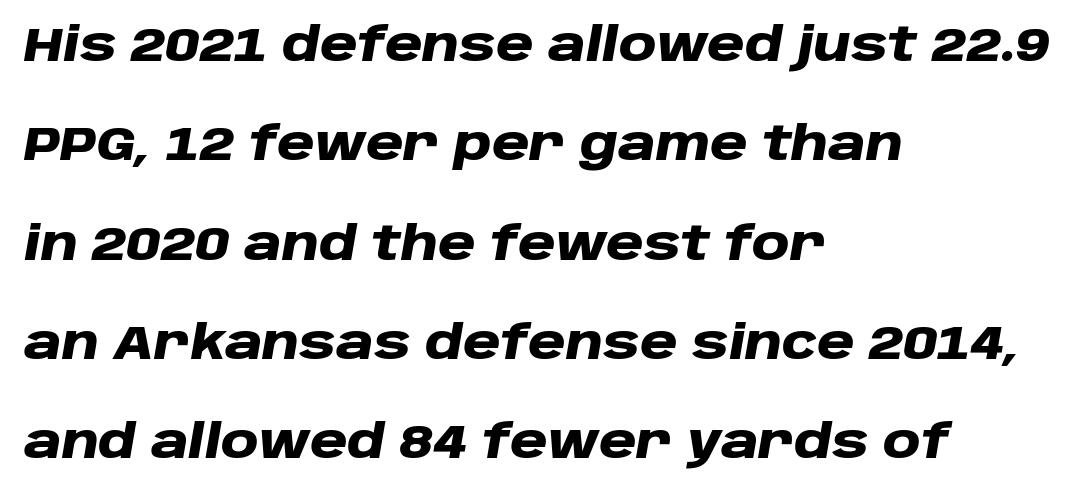
The lettering tilts uniformly, giving the passage an italic look. Does the weight exceed regular? Yes, all the way to bold. Interline gaps are noticeably wide in this sample. Teacher's note: observe the even left margin — that is flush-left alignment.
